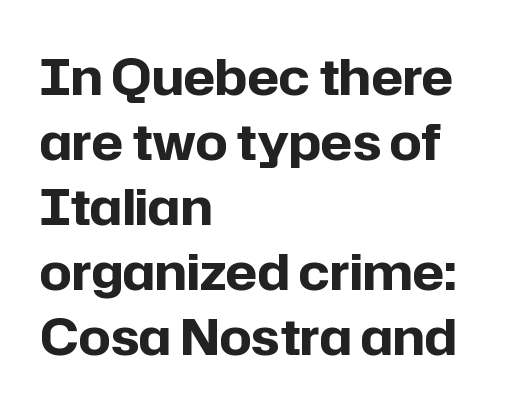
The image shows 50 px bold sans-serif type, upright; set left-aligned, normal line spacing (1.3x), normal letter spacing, not underlined; low stroke contrast and a medium x-height.
